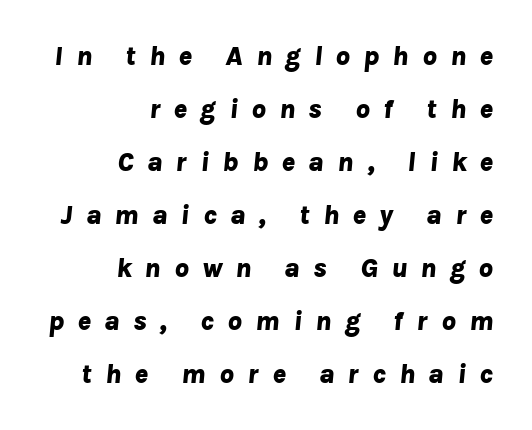
Q: Is the text bold? A: Yes.
Q: Is the text italic (slanted)? A: Yes, it leans right by about 8 degrees.
Q: Is the text underlined? A: No.
Q: How is the paragraph aligned? A: Right-aligned.
Q: Is the spacing between letters normal or unusually wide? A: Unusually wide.
Q: Width (condensed, normal, or wide)? A: Normal.
Q: Stroke contrast? A: Low.
Q: x-height? A: Medium.
Q: Monospaced? A: No.
